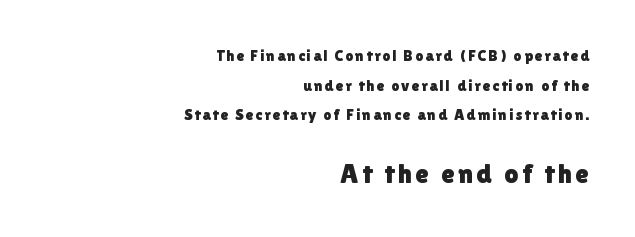
Q: Is the text italic (slanted)? A: No, it is upright.
Q: Is the typeface a serif or a sans-serif typeface? A: Sans-serif.
Q: Is the text underlined? A: No.
Q: How is the paragraph aligned? A: Right-aligned.
Q: Which block of text is set in a larger size, the first (top) or the second (bottom)? A: The second (bottom) one.
Q: Width (condensed, normal, or wide)? A: Normal.
Q: x-height? A: Medium.
Q: Monospaced? A: No.
